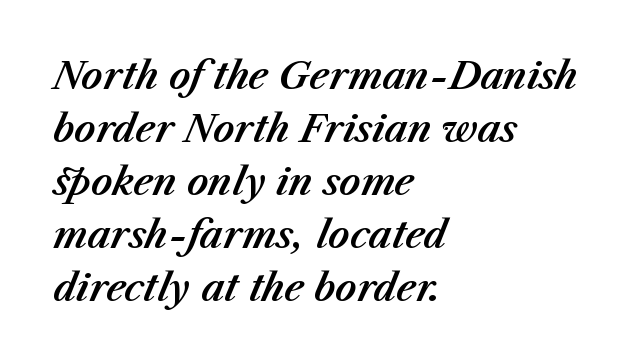
The image shows 37 px text type, italic (leaning right); set left-aligned, normal line spacing (1.43x), normal letter spacing, not underlined; medium stroke contrast and a medium x-height.
